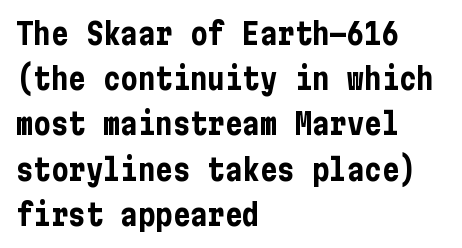
Q: Is the text bold? A: Yes.
Q: Is the text italic (slanted)? A: No, it is upright.
Q: Is the typeface a serif or a sans-serif typeface? A: Sans-serif.
Q: Is the text underlined? A: No.
Q: How is the paragraph aligned? A: Left-aligned.
Q: Is the spacing between letters normal or unusually wide? A: Normal.
Q: Is the spacing between lines tight, normal or loose? A: Normal.
Q: Width (condensed, normal, or wide)? A: Condensed.
Q: Stroke contrast? A: Low.
Q: x-height? A: Medium.
